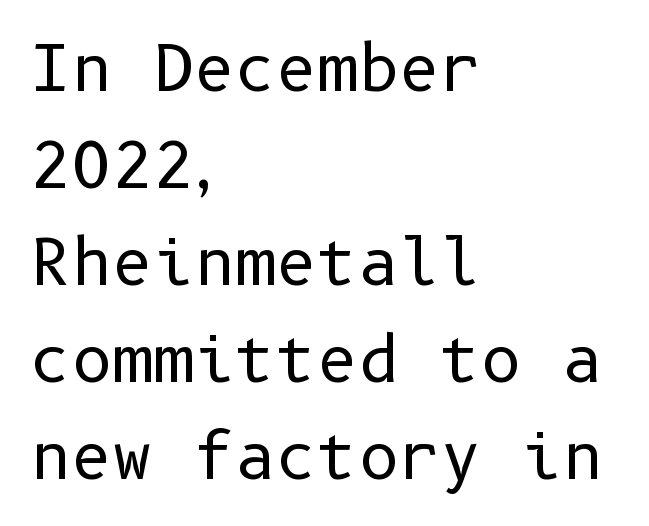
Q: Is the text bold? A: No.
Q: Is the text italic (slanted)? A: No, it is upright.
Q: Is the typeface a serif or a sans-serif typeface? A: Sans-serif.
Q: Is the text underlined? A: No.
Q: How is the paragraph aligned? A: Left-aligned.
Q: Is the spacing between letters normal or unusually wide? A: Normal.
Q: Is the spacing between lines tight, normal or loose? A: Normal.
Q: Width (condensed, normal, or wide)? A: Normal.
Q: Stroke contrast? A: Low.
Q: x-height? A: Medium.
